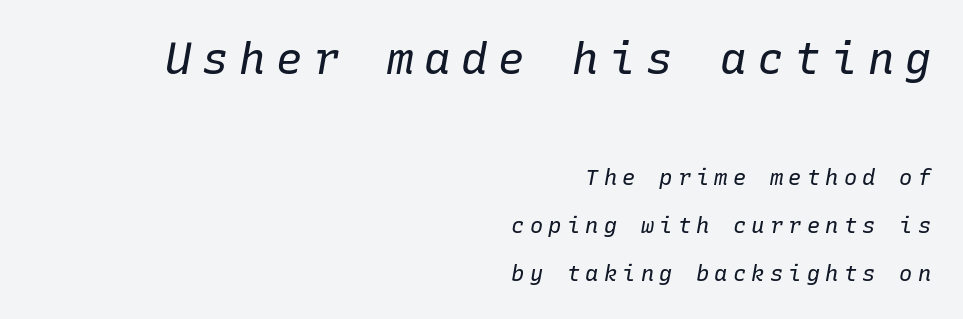
The image shows 44 px regular-weight type, italic (leaning right), monospaced; set right-aligned, loose line spacing (2.19x), unusually wide letter spacing (+0.24 em), not underlined; the first (top) block is 2.0x larger; low stroke contrast and a medium x-height.
